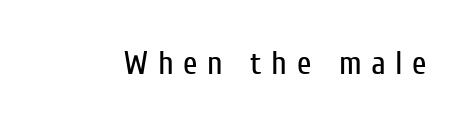
{"serif": "no", "italic": "no", "bold": "no", "weight": "regular", "width": "condensed", "stroke_contrast": "low", "x_height": "medium", "monospaced": "no", "underline": "no", "letter_spacing": "wide", "letter_spacing_em": 0.29, "glyph_px": 33}
